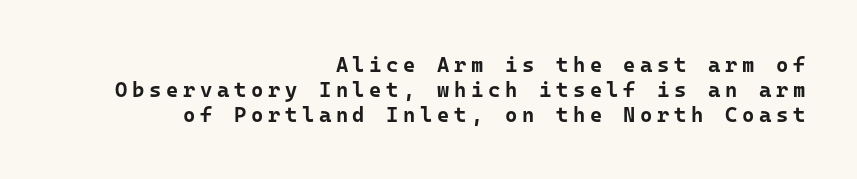
Q: Is the text bold? A: Yes.
Q: Is the text italic (slanted)? A: No, it is upright.
Q: Is the text underlined? A: No.
Q: How is the paragraph aligned? A: Right-aligned.
Q: Is the spacing between letters normal or unusually wide? A: Unusually wide.
